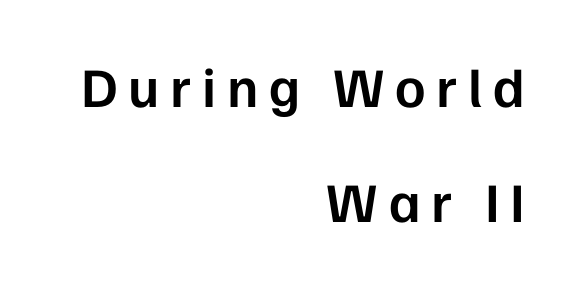
{"serif": "no", "italic": "no", "bold": "semi", "weight": "semibold", "width": "normal", "stroke_contrast": "low", "x_height": "medium", "monospaced": "no", "underline": "no", "align": "right", "line_spacing": "loose", "line_spacing_ratio": 2.05, "glyph_px": 56}
